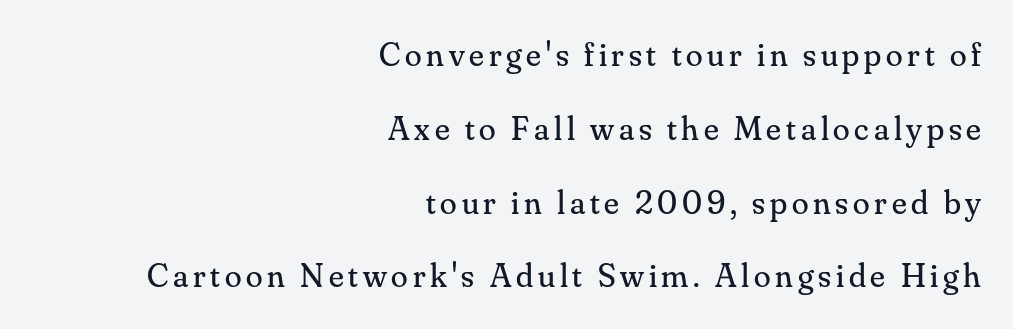
Q: Is the text bold? A: No.
Q: Is the text italic (slanted)? A: No, it is upright.
Q: Is the typeface a serif or a sans-serif typeface? A: Serif.
Q: Is the text underlined? A: No.
Q: How is the paragraph aligned? A: Right-aligned.
Q: Is the spacing between lines tight, normal or loose? A: Loose.
Q: Width (condensed, normal, or wide)? A: Normal.
Q: Stroke contrast? A: Medium.
Q: x-height? A: Small.
Q: Monospaced? A: No.
